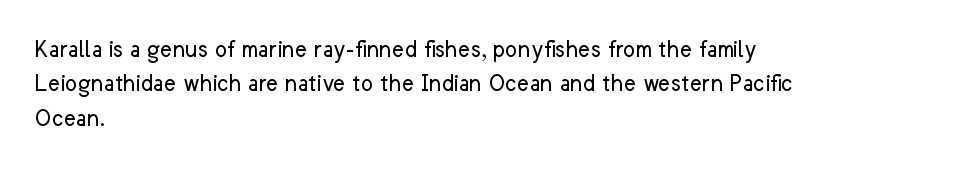
The image shows 26 px text type, upright; set left-aligned, normal line spacing (1.32x), normal letter spacing, not underlined.
